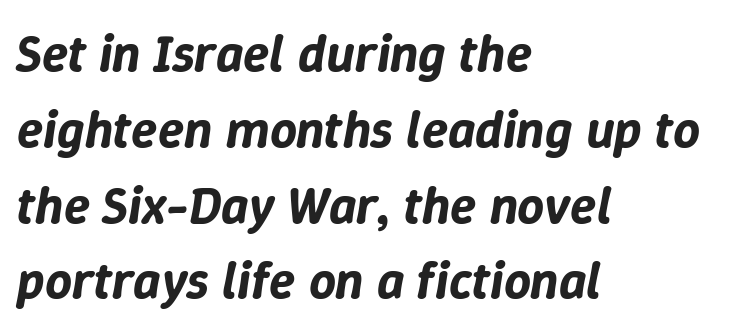
Q: Is the text italic (slanted)? A: Yes, it leans right by about 9 degrees.
Q: Is the text underlined? A: No.
Q: How is the paragraph aligned? A: Left-aligned.
Q: Is the spacing between letters normal or unusually wide? A: Normal.
Q: Is the spacing between lines tight, normal or loose? A: Normal.
Q: Width (condensed, normal, or wide)? A: Normal.
Q: Stroke contrast? A: Low.
Q: x-height? A: Medium.
Q: Monospaced? A: No.
